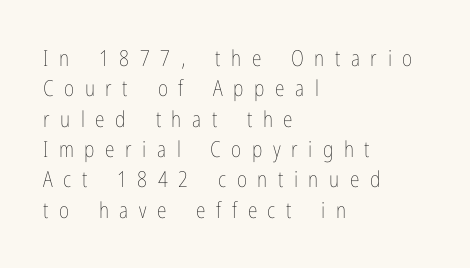
{"italic": "no", "bold": "no", "underline": "no", "align": "left", "line_spacing": "normal", "line_spacing_ratio": 1.38, "letter_spacing": "wide", "letter_spacing_em": 0.48, "glyph_px": 22}
